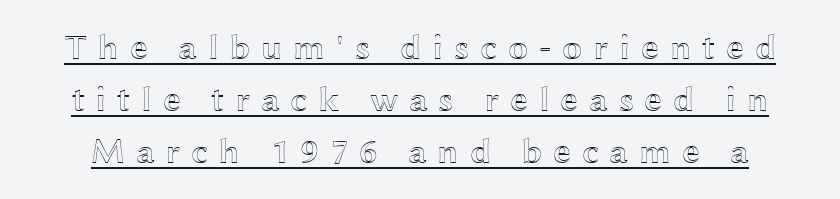
Q: Is the text italic (slanted)? A: No, it is upright.
Q: Is the text underlined? A: Yes.
Q: Is the spacing between letters normal or unusually wide? A: Unusually wide.
Q: Is the spacing between lines tight, normal or loose? A: Normal.
Q: Width (condensed, normal, or wide)? A: Wide.
Q: x-height? A: Medium.
Q: Monospaced? A: No.
